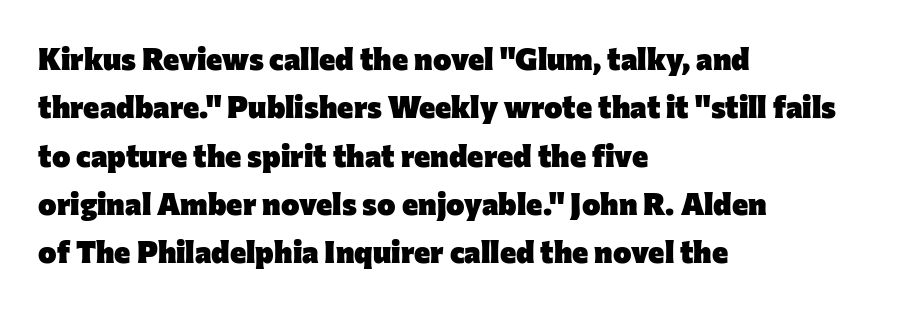
The image shows 31 px heavy sans-serif type, upright; set left-aligned, normal line spacing (1.56x), normal letter spacing, not underlined; low stroke contrast and a medium x-height.
